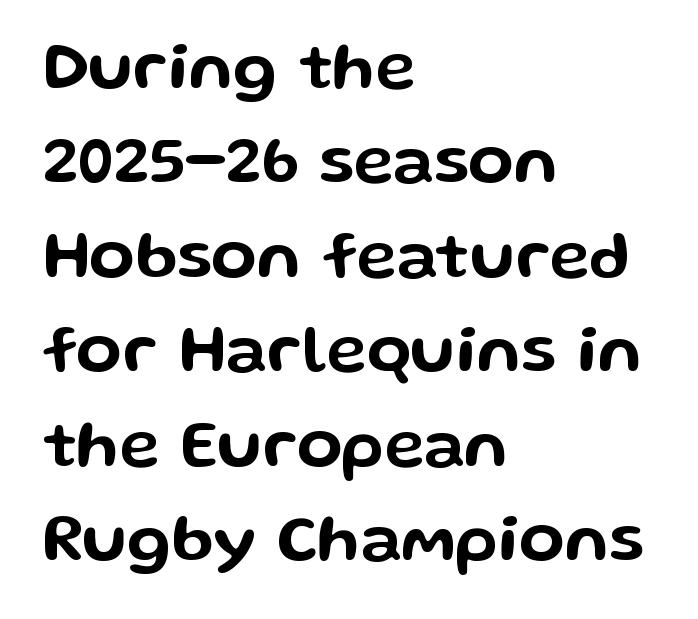
Q: Is the text italic (slanted)? A: No, it is upright.
Q: Is the typeface a serif or a sans-serif typeface? A: Sans-serif.
Q: Is the text underlined? A: No.
Q: How is the paragraph aligned? A: Left-aligned.
Q: Is the spacing between letters normal or unusually wide? A: Normal.
Q: Is the spacing between lines tight, normal or loose? A: Normal.
Q: Width (condensed, normal, or wide)? A: Wide.
Q: Stroke contrast? A: Low.
Q: x-height? A: Medium.
Q: Monospaced? A: No.
